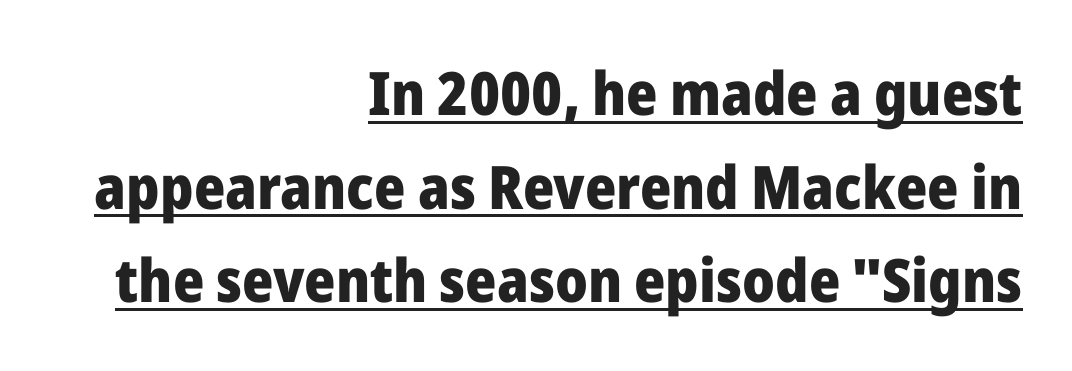
Q: Is the text bold? A: Yes.
Q: Is the text italic (slanted)? A: No, it is upright.
Q: Is the typeface a serif or a sans-serif typeface? A: Sans-serif.
Q: Is the text underlined? A: Yes.
Q: How is the paragraph aligned? A: Right-aligned.
Q: Is the spacing between letters normal or unusually wide? A: Normal.
Q: Is the spacing between lines tight, normal or loose? A: Normal.
Q: Width (condensed, normal, or wide)? A: Normal.
Q: Stroke contrast? A: Low.
Q: x-height? A: Medium.
Q: Monospaced? A: No.
